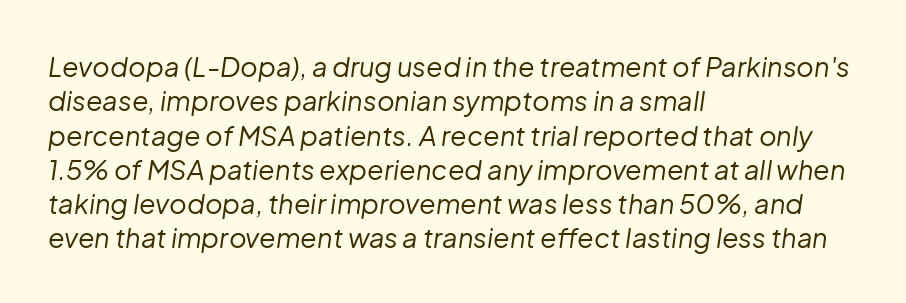
Q: Is the text bold? A: No.
Q: Is the text italic (slanted)? A: Yes, it leans right by about 8 degrees.
Q: Is the text underlined? A: No.
Q: How is the paragraph aligned? A: Left-aligned.
Q: Is the spacing between letters normal or unusually wide? A: Normal.
Q: Is the spacing between lines tight, normal or loose? A: Normal.
